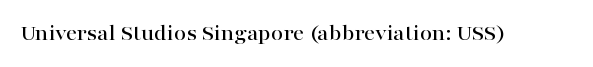
Tall strokes in this sample are plumb rather than angled. Short note: letters normally spaced. Lines of text with bare space underneath.
